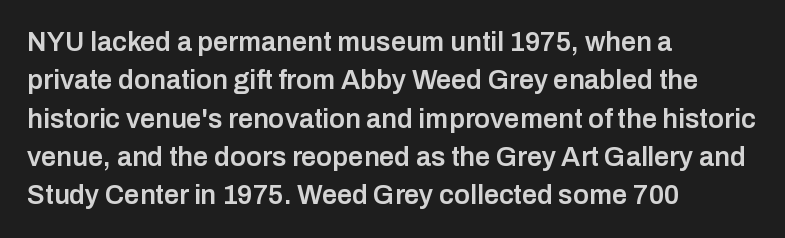
The image shows 27 px text type, upright; set left-aligned, normal line spacing (1.42x), normal letter spacing, not underlined.
